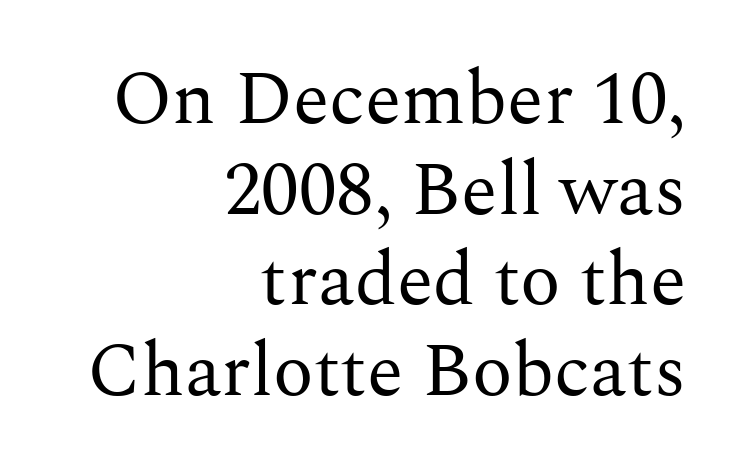
Typographically, this falls in the serif category. Italic? Not at all — the glyphs are vertical. Character widths vary here, with narrow letters taking less room than wide ones. Unbolded letterforms with no extra heft. Caption: standard tracking, unaltered. A flush-right, rag-left setting is used for this passage.
